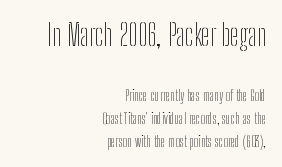
{"serif": "no", "italic": "no", "bold": "no", "weight": "thin", "width": "condensed", "stroke_contrast": "low", "x_height": "medium", "monospaced": "no", "underline": "no", "align": "right", "line_spacing": "normal", "line_spacing_ratio": 1.53, "letter_spacing": "normal", "letter_spacing_em": 0.0, "larger_block": "first", "size_ratio": 2.0, "glyph_px": 30}
